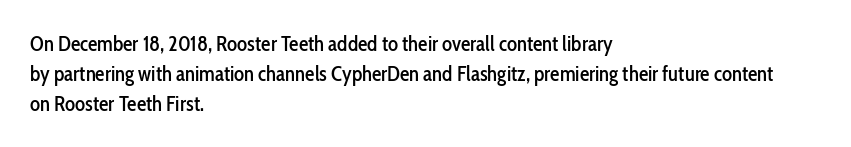
Q: Is the text italic (slanted)? A: No, it is upright.
Q: Is the text underlined? A: No.
Q: How is the paragraph aligned? A: Left-aligned.
Q: Is the spacing between letters normal or unusually wide? A: Normal.
Q: Is the spacing between lines tight, normal or loose? A: Normal.
